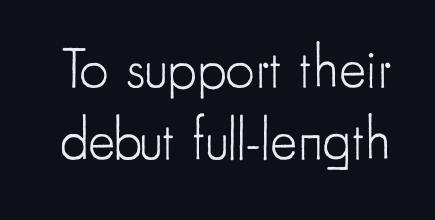
A typesetter would call this proportional, since set widths differ per character. Rendered with straight, roman letterforms. To sum up the face: it is a sans, with no serifs. Baseline-to-baseline distance is the conventional proportion of letter height. Spacing between characters is what you'd get straight out of the box. Each stroke keeps to a modest, everyday thickness or less.
